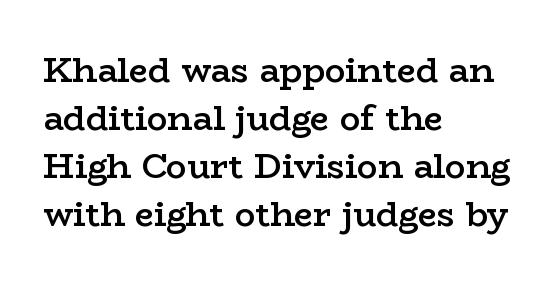
{"serif": "yes", "italic": "no", "bold": "semi", "weight": "semibold", "width": "wide", "stroke_contrast": "low", "x_height": "medium", "monospaced": "no", "underline": "no", "align": "left", "line_spacing": "normal", "line_spacing_ratio": 1.41, "letter_spacing": "normal", "letter_spacing_em": 0.0, "glyph_px": 34}
